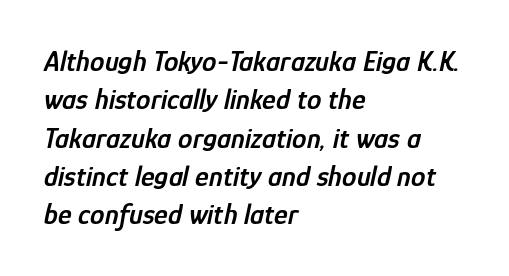
Here the designer chose a conventional face with non-uniform glyph widths. Glance below the letters and you will spot only blank space. There is no visible air inserted between adjacent glyphs. Is the block centered? No — it sits flush against the left margin. The text carries the slant typical of an italic or oblique font. In terms of weight, the rendering is demibold, just under bold.
